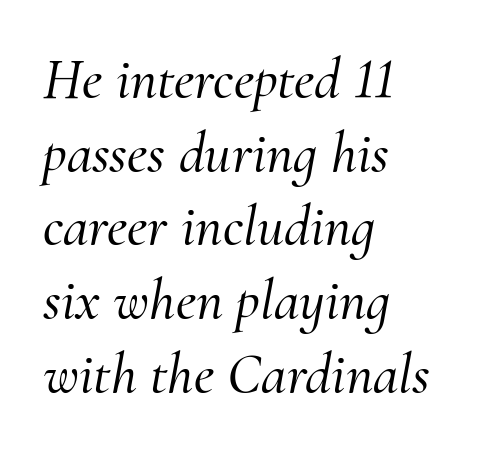
Normally led — the rows are evenly, conventionally spaced. Descenders hang freely into open space. You could not count columns in this text — the font is proportionally spaced. Horizontally, the lines are justified to the leading edge only. How are the letters spaced? Ordinarily, with no added tracking. Unlike a clean sans, this face finishes its strokes with serifs.
